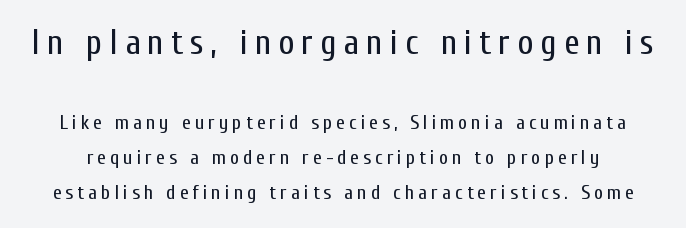
Character widths vary here, with narrow letters taking less room than wide ones. Note: no serifs on the glyphs. The first block has been scaled up relative to the second. Posture: vertical.
